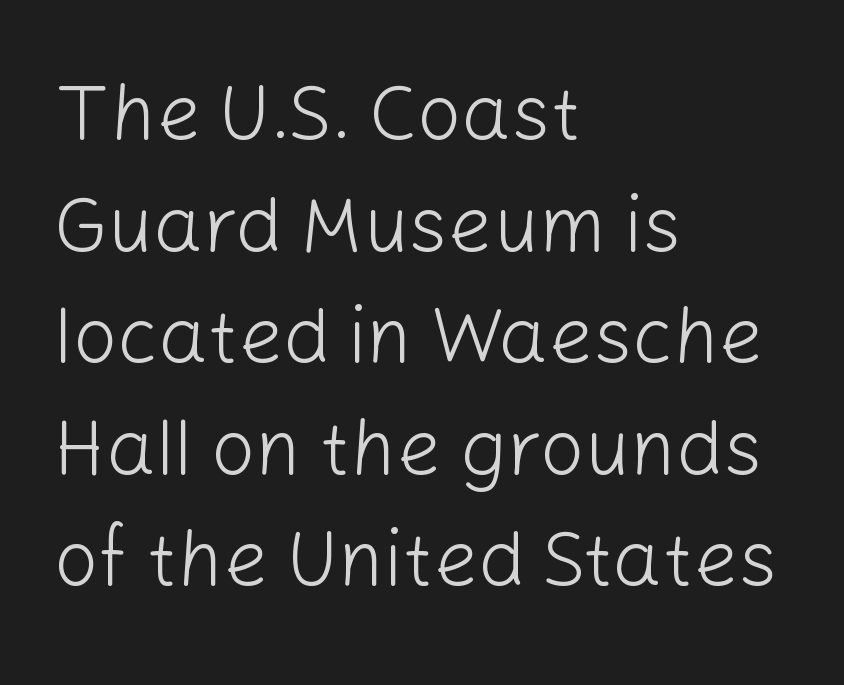
The image shows 78 px light sans-serif type, upright; set left-aligned, normal line spacing (1.43x), normal letter spacing, not underlined; low stroke contrast and a medium x-height.
